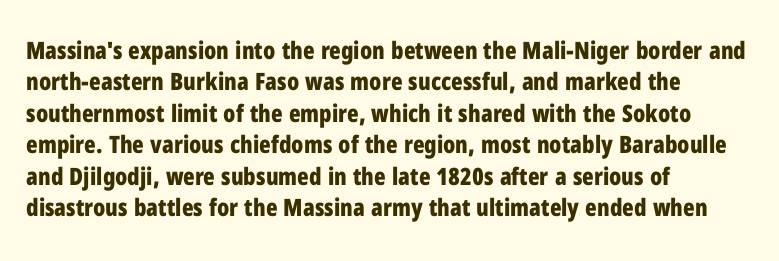
Caption: standard tracking, unaltered. In CSS terms this would be text-align: left. Unlike italic type, these characters show no tilt at all. A dark, heavy texture on the line: the type is bold.
